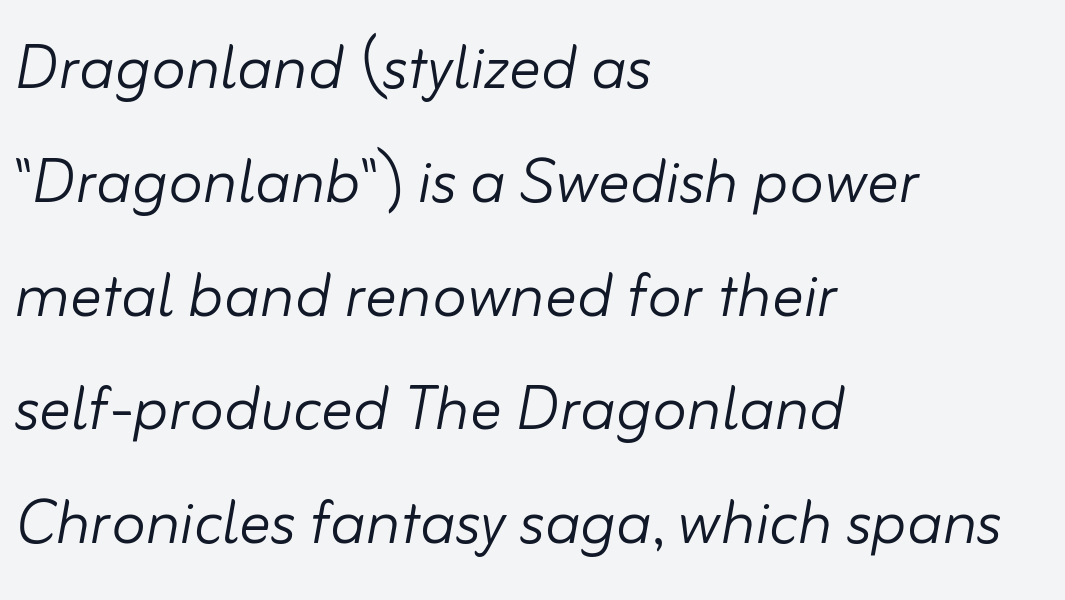
Between one letter and the next there's only the usual sliver of space. The specimen reads as italic at a glance. Every row of glyphs begins at an identical x-position on the left. Each letter keeps its own natural width here, so spacing adapts to shape. The passage shown is not bold in any degree.
